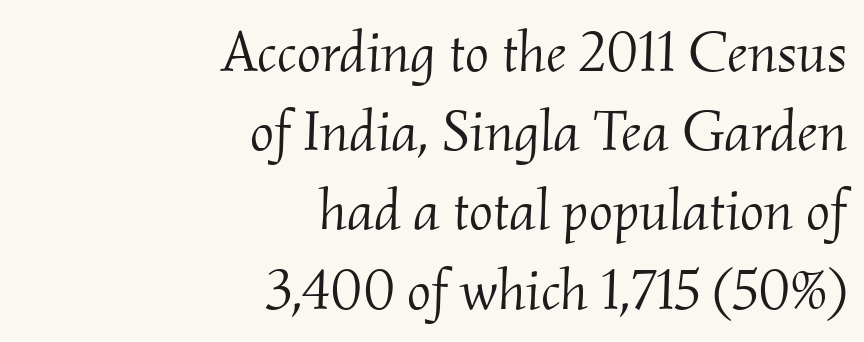
Leading: standard. These lines stack with their right ends in a neat column. Standard letterfit; no display-style spreading of the glyphs. There's an unmistakable incline to the writing here. Underlining? Definitely not there. The passage shown is typed in a proportional face where columns would drift.
